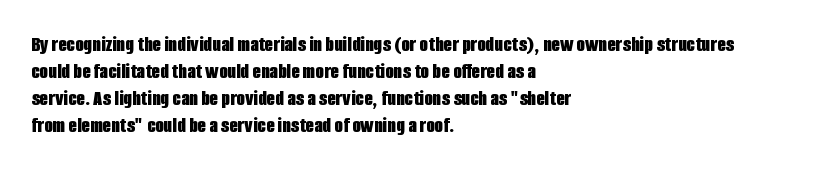
The image shows 22 px bold type, upright; set left-aligned, line spacing 1.22x, normal letter spacing, not underlined.
